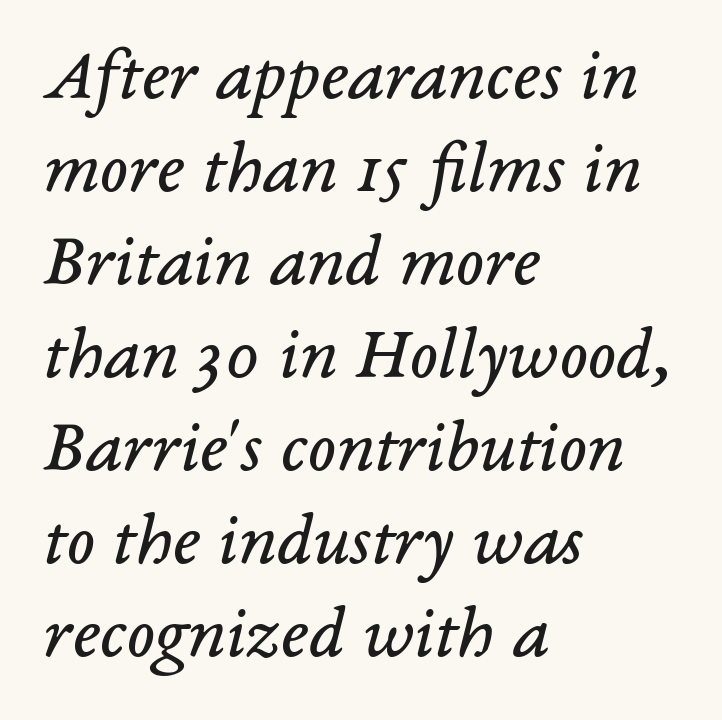
Q: Is the text bold? A: No.
Q: Is the text italic (slanted)? A: Yes, it leans right by about 14 degrees.
Q: Is the typeface a serif or a sans-serif typeface? A: Serif.
Q: Is the text underlined? A: No.
Q: How is the paragraph aligned? A: Left-aligned.
Q: Is the spacing between letters normal or unusually wide? A: Normal.
Q: Width (condensed, normal, or wide)? A: Normal.
Q: Stroke contrast? A: Low.
Q: x-height? A: Medium.
Q: Monospaced? A: No.
